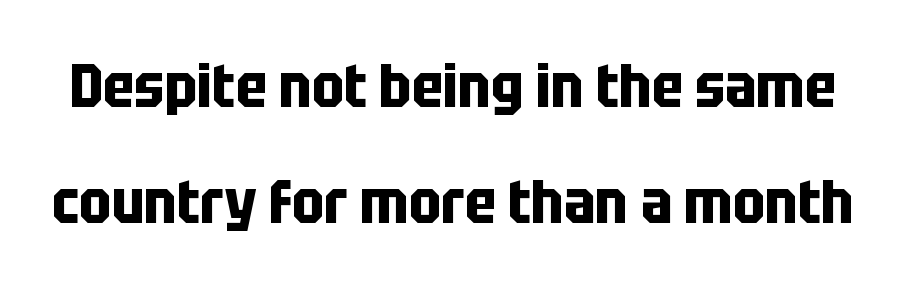
The image shows 60 px bold, condensed sans-serif type, upright; set loose line spacing (1.93x), normal letter spacing, not underlined; low stroke contrast and a large x-height.
